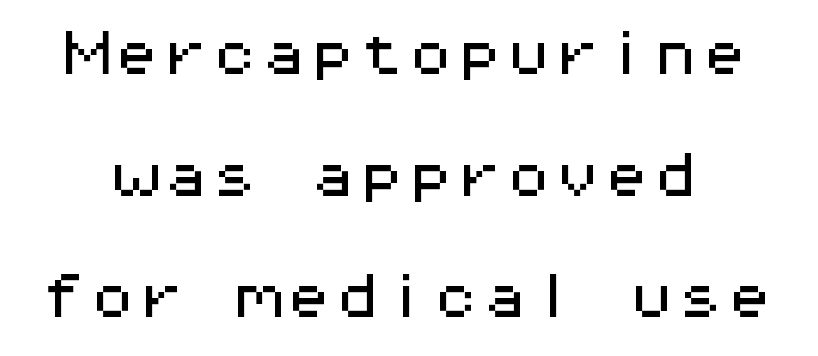
Q: Is the text italic (slanted)? A: No, it is upright.
Q: Is the typeface a serif or a sans-serif typeface? A: Sans-serif.
Q: Is the text underlined? A: No.
Q: How is the paragraph aligned? A: Centered.
Q: Is the spacing between letters normal or unusually wide? A: Normal.
Q: Is the spacing between lines tight, normal or loose? A: Loose.
Q: Width (condensed, normal, or wide)? A: Wide.
Q: Stroke contrast? A: Medium.
Q: x-height? A: Medium.
Q: Monospaced? A: Yes.
